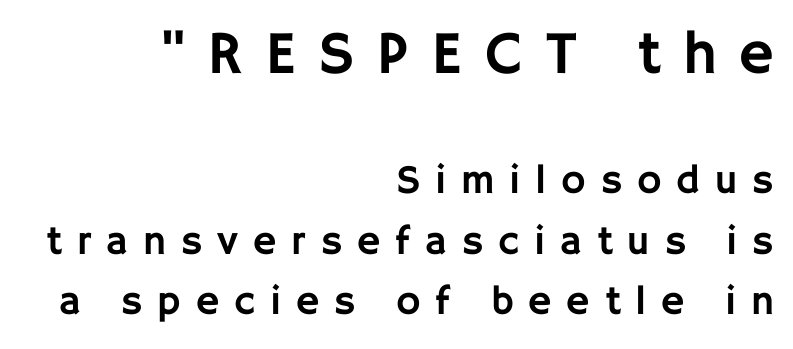
Is the block centered? No — it sits flush against the right margin. Upright lettering throughout. Regarding leading, the lines here are spaced in the standard way. The designer went with a sans here, leaving each stem footless. Here the first block reads like a headline and the second like body copy.
